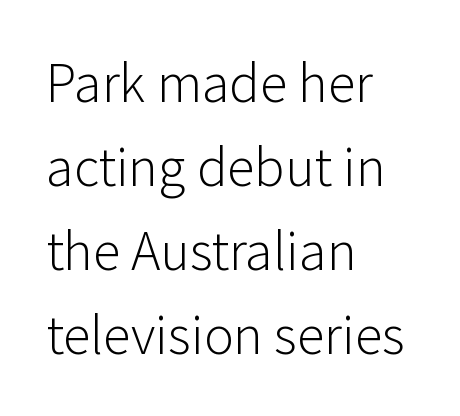
The rendering uses natural spacing where letterforms have individual widths. The foot of each line stays bare and open. The block of text has a typical density, with ordinary space between rows. Inter-character spacing is left at the font's built-in metrics. Typographically, this falls in the sans-serif category. No chunkiness to these letters — they're not bold.
